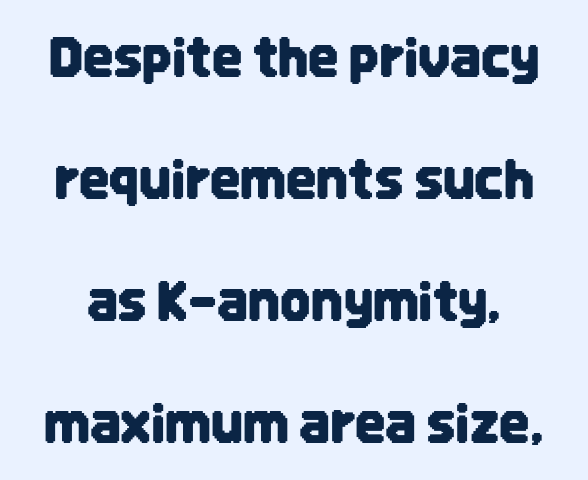
Q: Is the text italic (slanted)? A: No, it is upright.
Q: Is the typeface a serif or a sans-serif typeface? A: Sans-serif.
Q: Is the text underlined? A: No.
Q: Is the spacing between letters normal or unusually wide? A: Normal.
Q: Is the spacing between lines tight, normal or loose? A: Loose.
Q: Width (condensed, normal, or wide)? A: Condensed.
Q: Stroke contrast? A: Low.
Q: x-height? A: Large.
Q: Monospaced? A: No.
